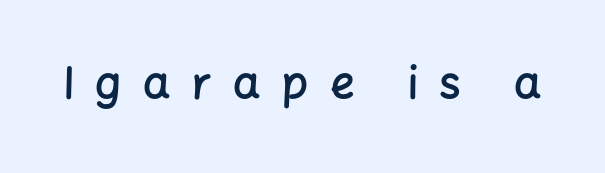
Decoration check: the copy has no underline. No feet cap the strokes, marking this as sans-serif type. Compared with typical body copy, the letter spacing here is much looser. Moderately thickened strokes mark this as semibold type.
